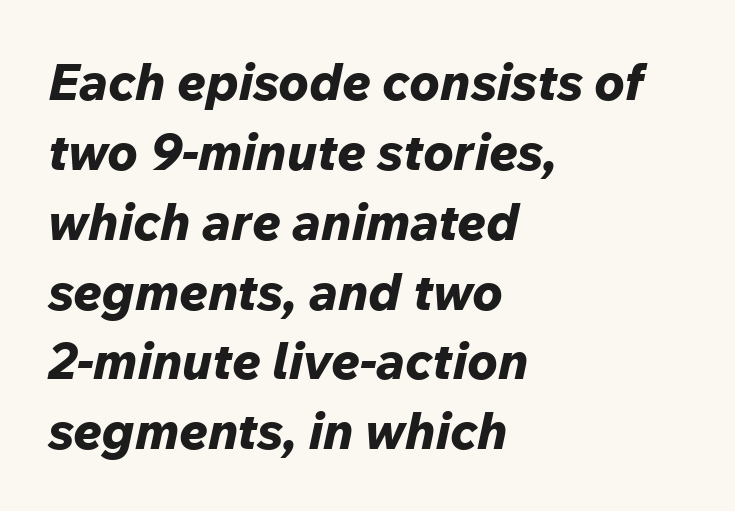
Left-aligned paragraph, ragged on the right. Quick note: underline off. On the weight axis this lands at bold, roughly 700. Each new line begins a customary step beneath the previous one. Standard letterfit; no display-style spreading of the glyphs. Characters are canted at an angle relative to the baseline's perpendicular.
